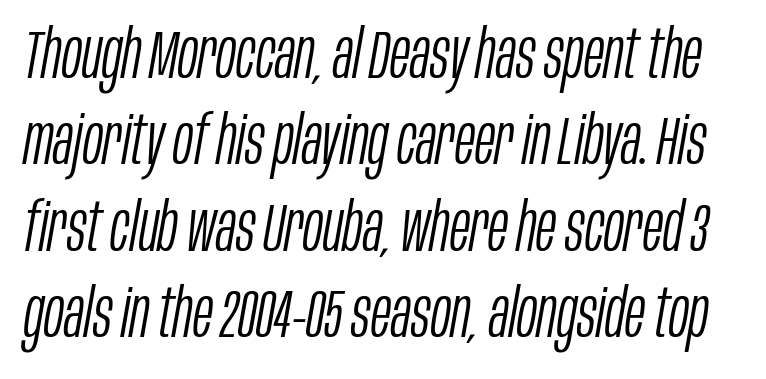
Q: Is the text bold? A: No.
Q: Is the text italic (slanted)? A: Yes, it leans right by about 10 degrees.
Q: Is the text underlined? A: No.
Q: Is the spacing between letters normal or unusually wide? A: Normal.
Q: Is the spacing between lines tight, normal or loose? A: Normal.
Q: Width (condensed, normal, or wide)? A: Condensed.
Q: Stroke contrast? A: Low.
Q: x-height? A: Large.
Q: Monospaced? A: No.
